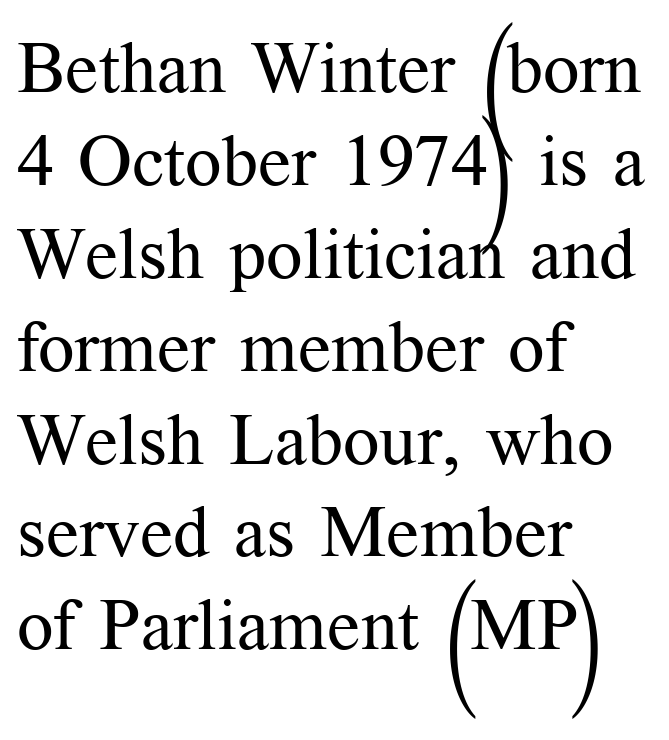
{"serif": "yes", "italic": "no", "bold": "no", "weight": "regular", "width": "normal", "stroke_contrast": "medium", "x_height": "medium", "monospaced": "no", "underline": "no", "align": "left", "line_spacing": "normal", "line_spacing_ratio": 1.29, "letter_spacing": "normal", "letter_spacing_em": 0.0, "glyph_px": 72}
